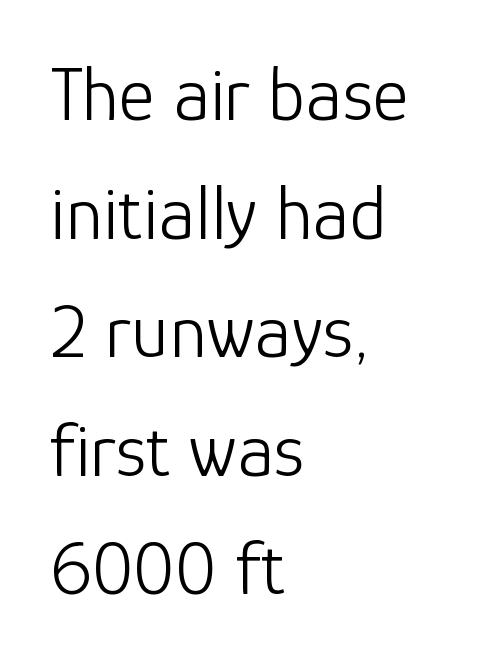
The image shows 77 px light sans-serif type, upright; set left-aligned, normal line spacing (1.54x), normal letter spacing, not underlined; low stroke contrast and a medium x-height.
